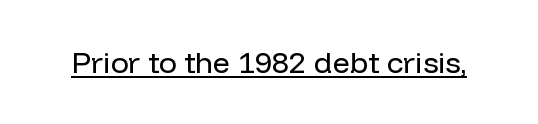
{"serif": "no", "italic": "no", "bold": "no", "weight": "regular", "width": "normal", "stroke_contrast": "low", "x_height": "medium", "monospaced": "no", "underline": "yes", "letter_spacing": "normal", "letter_spacing_em": 0.0, "glyph_px": 30}
